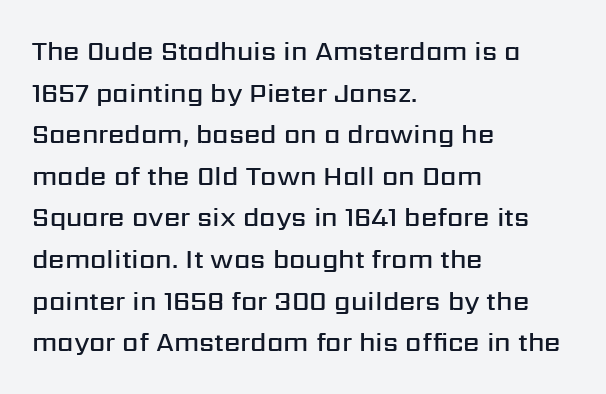
The image shows 26 px text type, upright; set left-aligned, normal line spacing (1.6x), normal letter spacing, not underlined.
